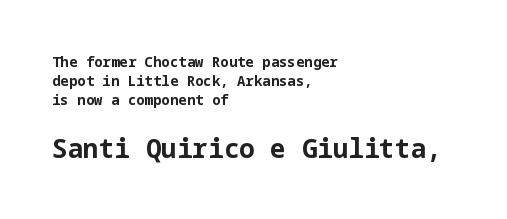
{"italic": "no", "bold": "yes", "underline": "no", "align": "left", "line_spacing": "normal", "line_spacing_ratio": 1.37, "letter_spacing": "normal", "letter_spacing_em": 0.0, "larger_block": "second", "size_ratio": 1.86, "glyph_px": 26}
